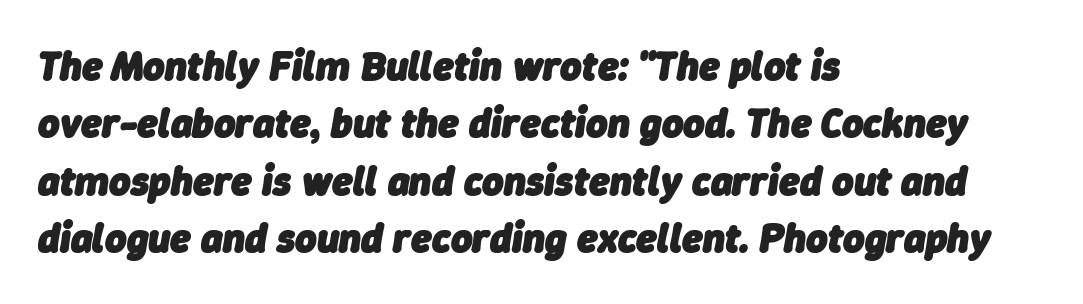
Q: Is the text bold? A: Yes.
Q: Is the text italic (slanted)? A: Yes, it leans right by about 9 degrees.
Q: Is the text underlined? A: No.
Q: How is the paragraph aligned? A: Left-aligned.
Q: Is the spacing between letters normal or unusually wide? A: Normal.
Q: Is the spacing between lines tight, normal or loose? A: Normal.
Q: Width (condensed, normal, or wide)? A: Normal.
Q: Stroke contrast? A: Low.
Q: x-height? A: Medium.
Q: Monospaced? A: No.
